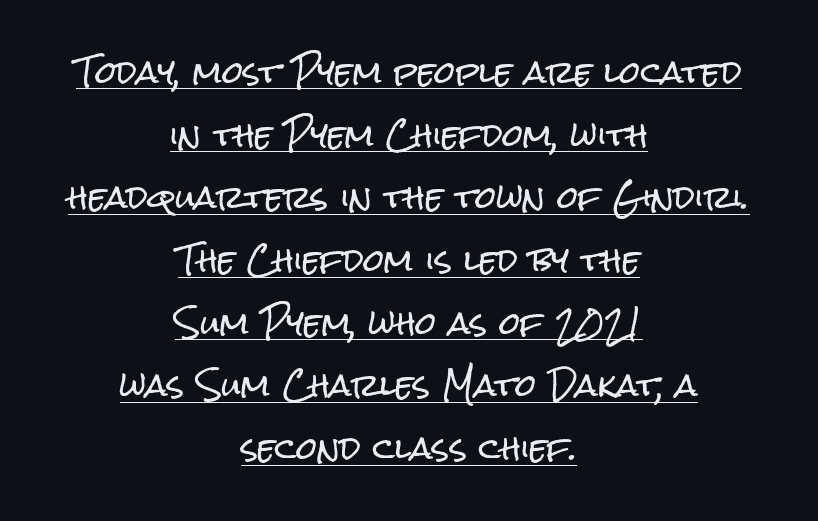
{"serif": "no", "italic": "no", "width": "condensed", "stroke_contrast": "low", "x_height": "medium", "monospaced": "no", "underline": "yes", "align": "center", "line_spacing": "loose", "line_spacing_ratio": 2.09, "letter_spacing": "normal", "letter_spacing_em": 0.0, "glyph_px": 30}
